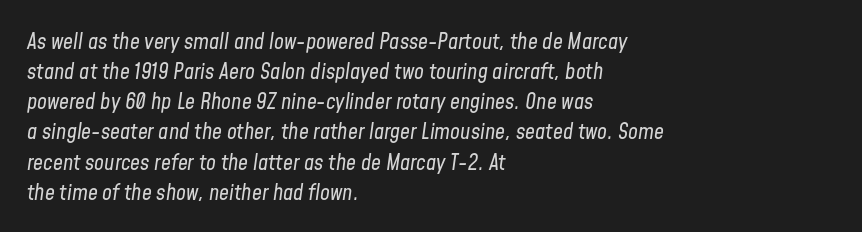
{"italic": "yes", "lean": "right", "slant_degrees": 8, "bold": "no", "underline": "no", "align": "left", "line_spacing": "normal", "line_spacing_ratio": 1.37, "letter_spacing": "normal", "letter_spacing_em": 0.0, "glyph_px": 22}
